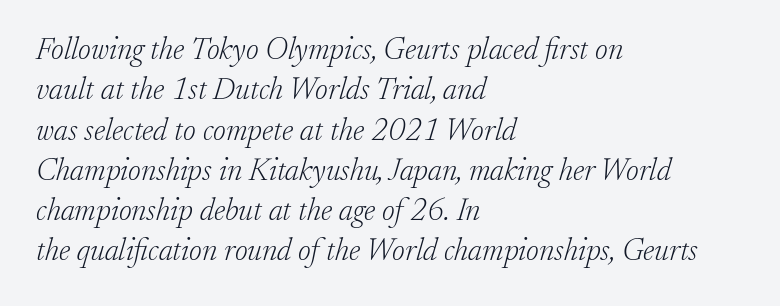
Q: Is the text bold? A: No.
Q: Is the text italic (slanted)? A: Yes, it leans right by about 17 degrees.
Q: Is the typeface a serif or a sans-serif typeface? A: Serif.
Q: Is the text underlined? A: No.
Q: How is the paragraph aligned? A: Left-aligned.
Q: Is the spacing between letters normal or unusually wide? A: Normal.
Q: Is the spacing between lines tight, normal or loose? A: Normal.
Q: Width (condensed, normal, or wide)? A: Normal.
Q: Stroke contrast? A: Low.
Q: x-height? A: Small.
Q: Monospaced? A: No.
